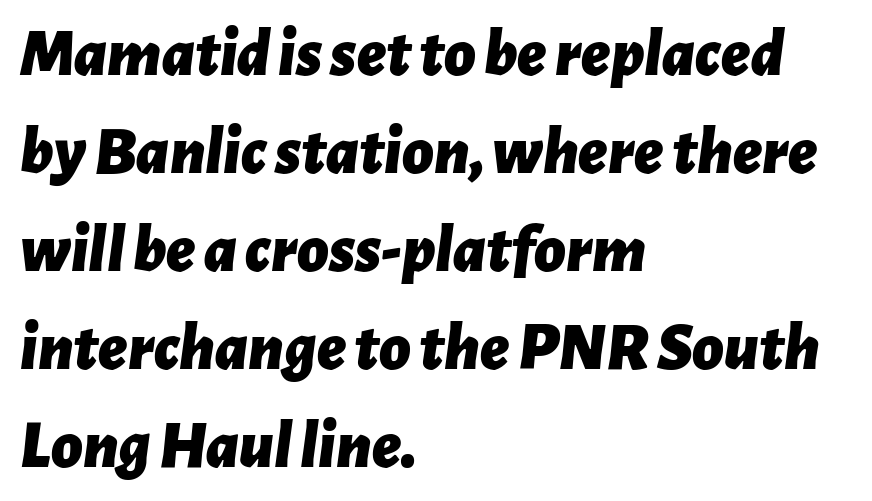
The image shows 68 px bold type, italic (leaning right); set left-aligned, normal line spacing (1.44x), normal letter spacing, not underlined; low stroke contrast and a medium x-height.
